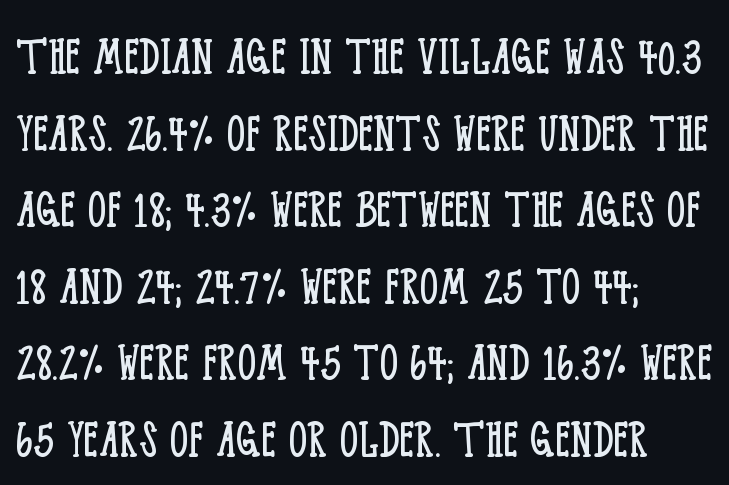
Q: Is the text bold? A: No.
Q: Is the text italic (slanted)? A: No, it is upright.
Q: Is the typeface a serif or a sans-serif typeface? A: Serif.
Q: Is the text underlined? A: No.
Q: How is the paragraph aligned? A: Left-aligned.
Q: Is the spacing between letters normal or unusually wide? A: Normal.
Q: Is the spacing between lines tight, normal or loose? A: Normal.
Q: Width (condensed, normal, or wide)? A: Condensed.
Q: Stroke contrast? A: Low.
Q: x-height? A: Large.
Q: Monospaced? A: No.
